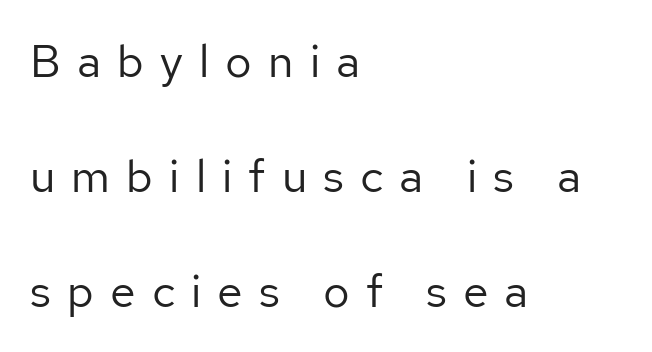
These glyphs show unthickened strokes, regular width or finer. Think of a printed novel: that variable character pitch is what you see here. In terms of letterform style, serifs are entirely absent. Underlining? Definitely not there. The ragged edge is on the right, which tells us the setting is flush left. The passage shown stacks its lines with a broad gap.
